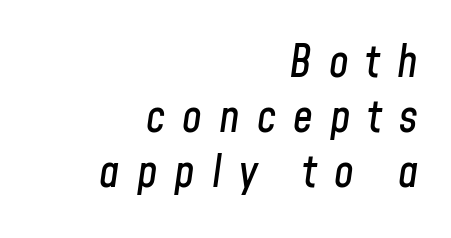
{"italic": "yes", "lean": "right", "slant_degrees": 8, "width": "condensed", "stroke_contrast": "low", "x_height": "medium", "monospaced": "no", "underline": "no", "align": "right", "line_spacing": "normal", "line_spacing_ratio": 1.25, "letter_spacing": "wide", "letter_spacing_em": 0.39, "glyph_px": 44}
